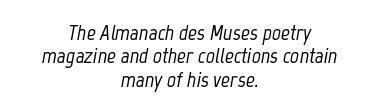
The image shows 22 px text type, italic (leaning right); set centered, tight line spacing (1.06x), normal letter spacing, not underlined.
